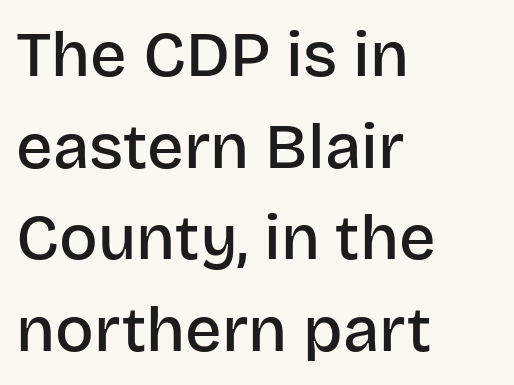
{"serif": "no", "italic": "no", "bold": "semi", "weight": "semibold", "width": "normal", "stroke_contrast": "low", "x_height": "large", "monospaced": "no", "underline": "no", "align": "left", "line_spacing": "normal", "line_spacing_ratio": 1.43, "letter_spacing": "normal", "letter_spacing_em": 0.0, "glyph_px": 64}
